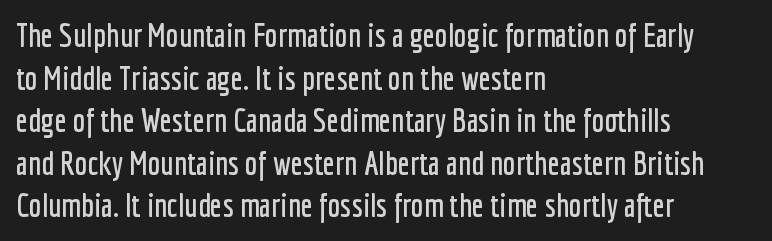
Is this a fixed-width face? No — the glyphs have proportional, varying widths. Only glyphs here, with clear space below each row. Quick note: interline space is typical. This rendering uses left alignment, leaving the right contour irregular.
